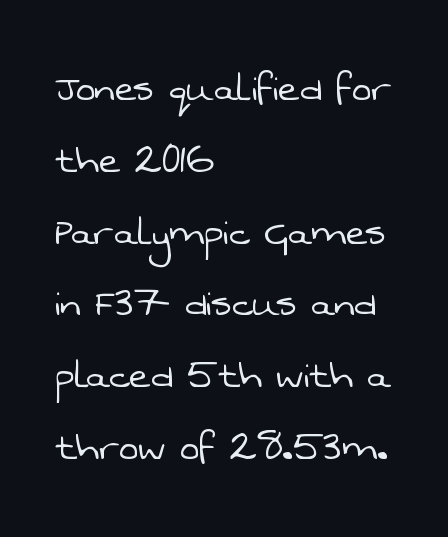
This sample uses plain, unmodified letter spacing. The font is comparable to plain body text, perhaps lighter. The passage shown is typeset with a sans-serif family. Is this a fixed-width face? No — the glyphs have proportional, varying widths. The paragraph has a hard left edge and a soft right edge. What's the leading like? Ordinary, nothing unusual.
